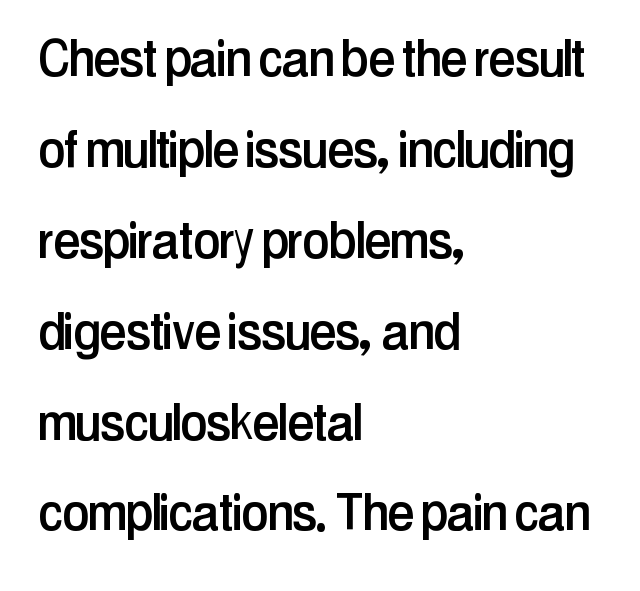
Leading matches the norm, producing a regular column. Alignment: flush left. Each row of text sits above clean, open space. Nope, no serifs anywhere on these letters. These lines keep a tight, regular rhythm from letter to letter. If you drew a line through each stem, it would be perfectly vertical.
